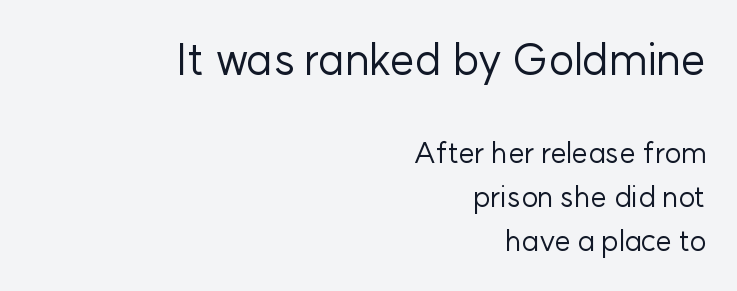
The image shows 44 px regular-weight sans-serif type, upright; set right-aligned, normal line spacing (1.53x), normal letter spacing, not underlined; the first (top) block is 1.52x larger; low stroke contrast and a medium x-height.
